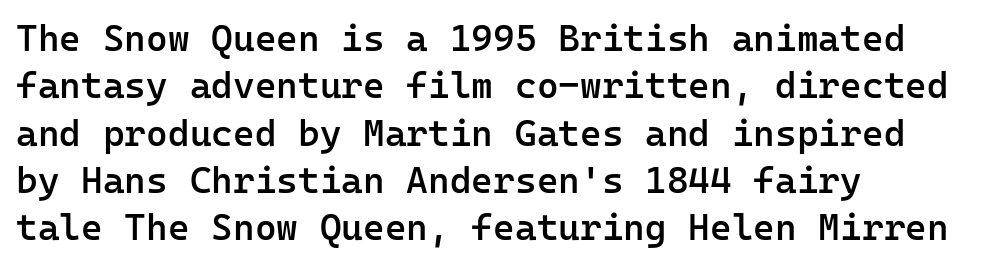
{"serif": "no", "italic": "no", "bold": "semi", "weight": "semibold", "width": "normal", "stroke_contrast": "low", "x_height": "medium", "monospaced": "yes", "underline": "no", "align": "left", "line_spacing": "normal", "line_spacing_ratio": 1.28, "letter_spacing": "normal", "letter_spacing_em": 0.0, "glyph_px": 37}
